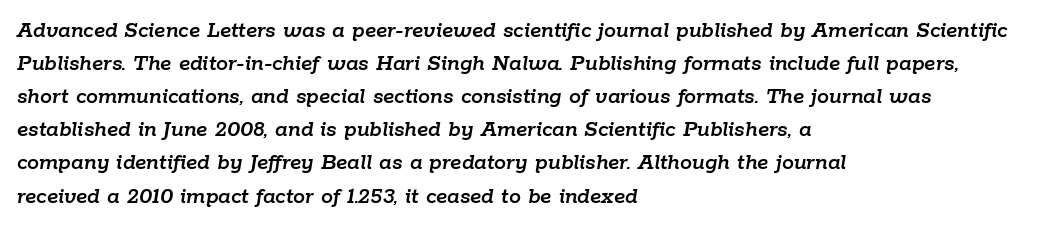
Looking at the ascenders, they clearly lean. Does extra space separate the letters? No, they use regular spacing. Where is the straight margin? On the left. Decoration check: the copy has no underline. Successive baselines arrive at the customary interval.
